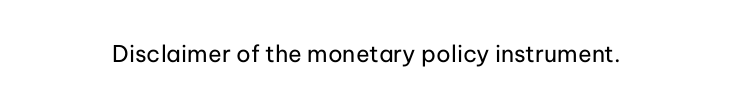
The image shows 23 px text type, upright; set normal letter spacing, not underlined.
